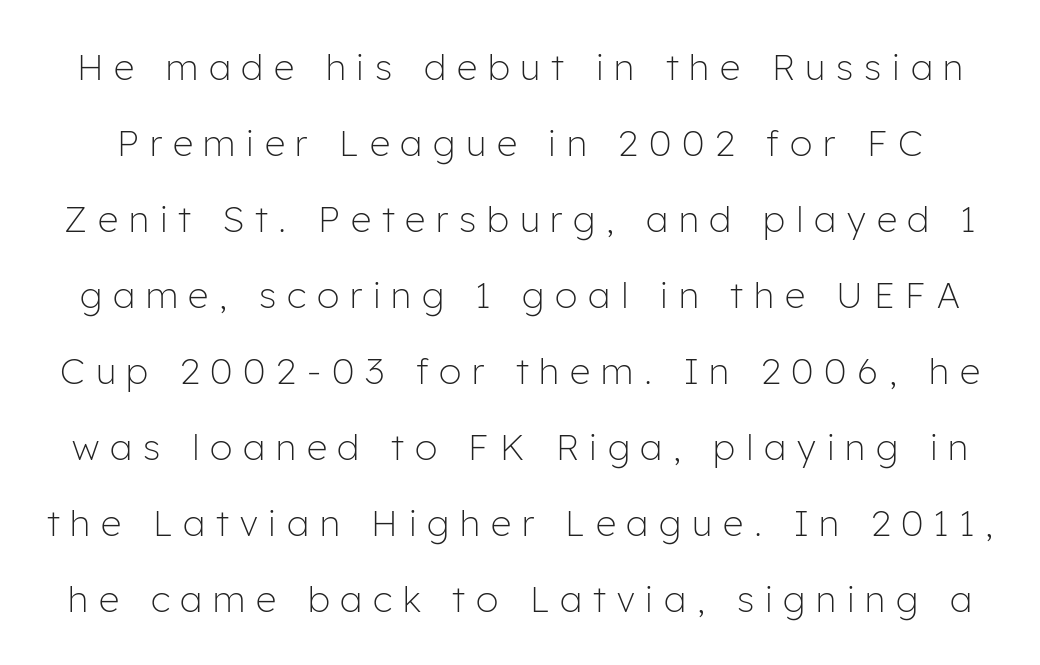
The image shows 36 px light sans-serif type, upright; set loose line spacing (2.11x), unusually wide letter spacing (+0.3 em), not underlined; low stroke contrast and a medium x-height.
